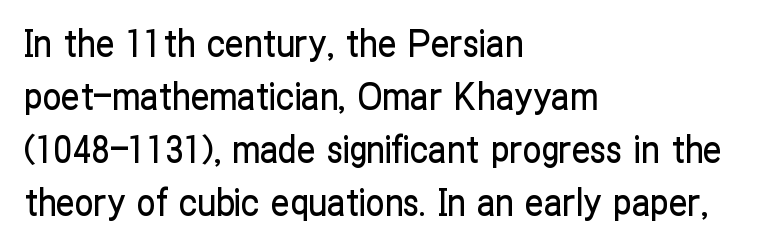
The image shows 37 px condensed sans-serif type, upright; set left-aligned, normal line spacing (1.43x), normal letter spacing, not underlined; low stroke contrast and a medium x-height.
